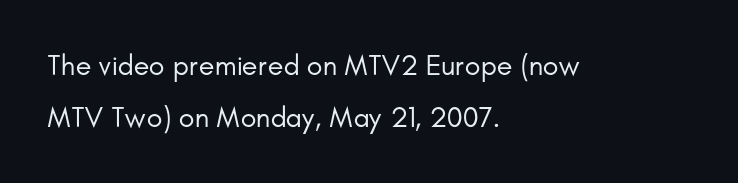
{"serif": "no", "italic": "no", "bold": "no", "weight": "regular", "width": "normal", "stroke_contrast": "low", "x_height": "small", "monospaced": "no", "underline": "no", "align": "left", "line_spacing_ratio": 1.8, "letter_spacing": "normal", "letter_spacing_em": 0.0, "glyph_px": 29}
